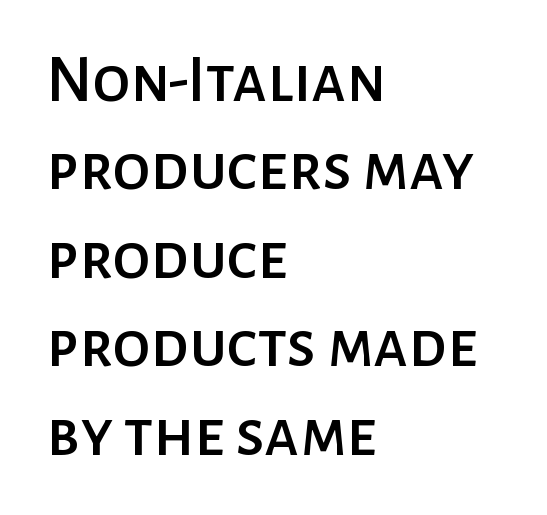
A typesetter would call this proportional, since set widths differ per character. Anything drawn beneath the words? Only blank space. The line texture is even and compact thanks to regular tracking. The block of text has a typical density, with ordinary space between rows. The rendering shows plain stroke endings on the letterforms — a sans-serif design.
